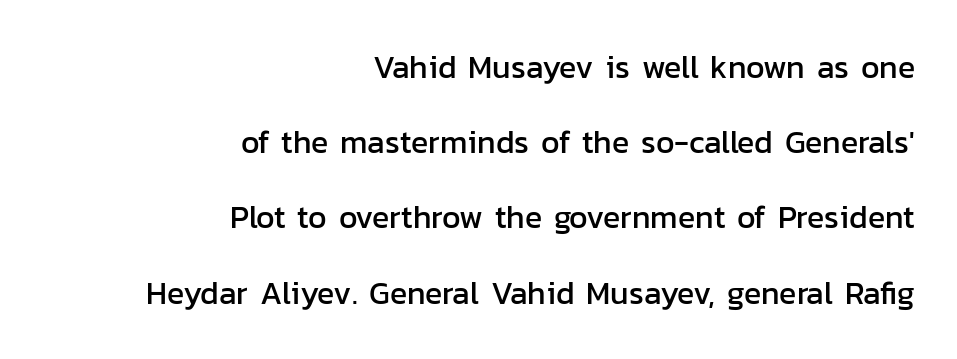
{"serif": "no", "italic": "no", "width": "normal", "stroke_contrast": "low", "x_height": "medium", "monospaced": "no", "underline": "no", "align": "right", "line_spacing": "loose", "line_spacing_ratio": 2.35, "letter_spacing": "normal", "letter_spacing_em": 0.0, "glyph_px": 32}
